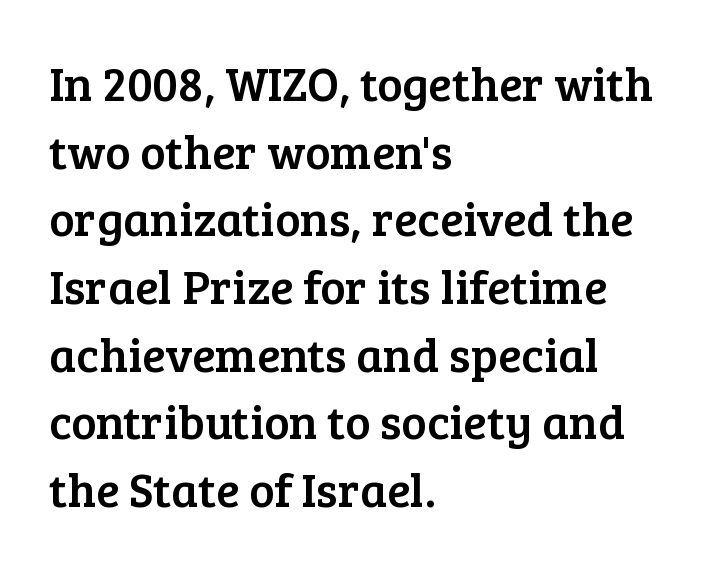
Q: Is the text italic (slanted)? A: No, it is upright.
Q: Is the typeface a serif or a sans-serif typeface? A: Serif.
Q: Is the text underlined? A: No.
Q: How is the paragraph aligned? A: Left-aligned.
Q: Is the spacing between letters normal or unusually wide? A: Normal.
Q: Is the spacing between lines tight, normal or loose? A: Normal.
Q: Width (condensed, normal, or wide)? A: Normal.
Q: Stroke contrast? A: Low.
Q: x-height? A: Medium.
Q: Monospaced? A: No.
